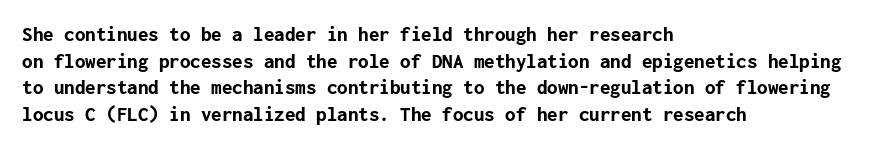
Q: Is the text bold? A: Yes.
Q: Is the text italic (slanted)? A: No, it is upright.
Q: Is the text underlined? A: No.
Q: How is the paragraph aligned? A: Left-aligned.
Q: Is the spacing between letters normal or unusually wide? A: Normal.
Q: Is the spacing between lines tight, normal or loose? A: Normal.
